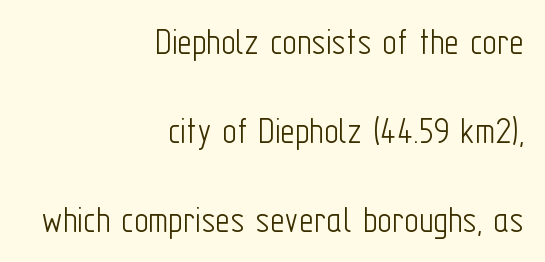
The designer dialed line spacing up above the default. Note the varied advance widths — an 'i' is clearly narrower than an 'm'. Serif or sans? Sans — the stroke terminals are bare. If you drew a line through each stem, it would be perfectly vertical. The strokes carry an ordinary text weight at most.
